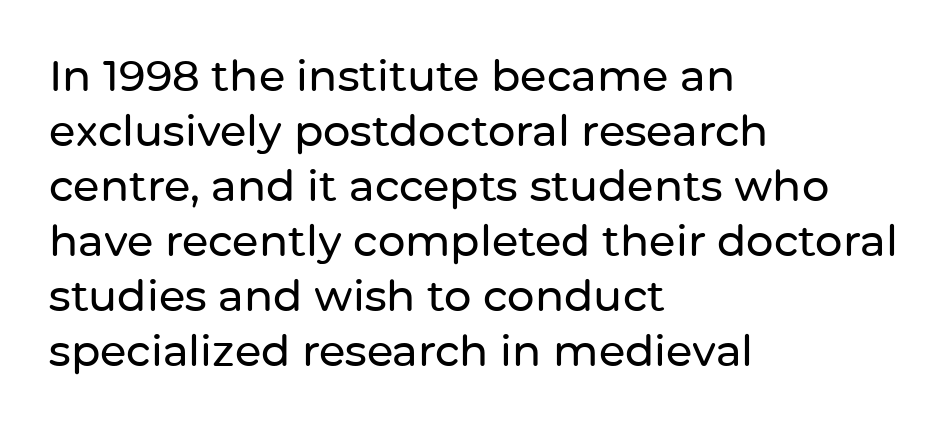
Posture: upright roman. Leftover space on each line is placed entirely after the last word. The rendering uses natural spacing where letterforms have individual widths. No extra tracking has been applied to these lines.
